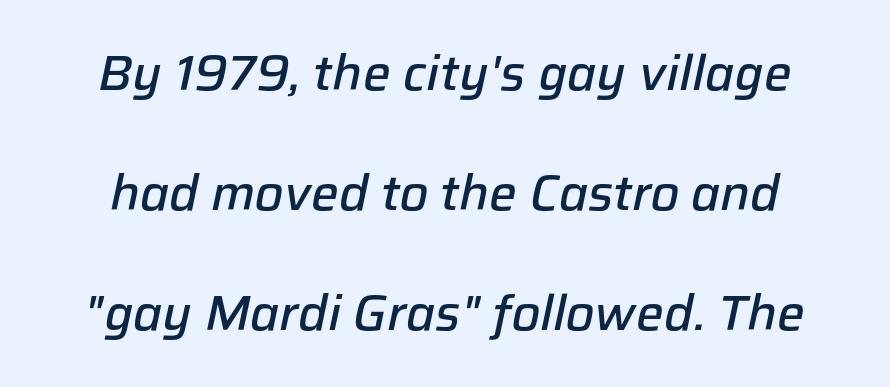
Q: Is the text bold? A: Semi-bold.
Q: Is the text italic (slanted)? A: Yes, it leans right by about 12 degrees.
Q: Is the text underlined? A: No.
Q: How is the paragraph aligned? A: Centered.
Q: Is the spacing between letters normal or unusually wide? A: Normal.
Q: Is the spacing between lines tight, normal or loose? A: Loose.
Q: Width (condensed, normal, or wide)? A: Normal.
Q: Stroke contrast? A: Low.
Q: x-height? A: Medium.
Q: Monospaced? A: No.
